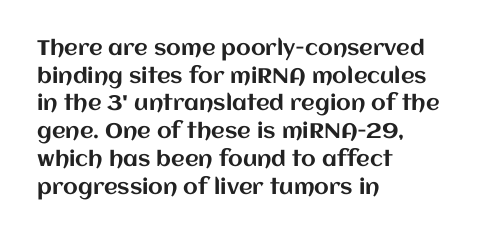
Every character sits straight up, as roman type does. Decoration check: the copy has no underline. A normal amount of white space separates one row of letters from the next. The passage shown has conventional tracking throughout.
